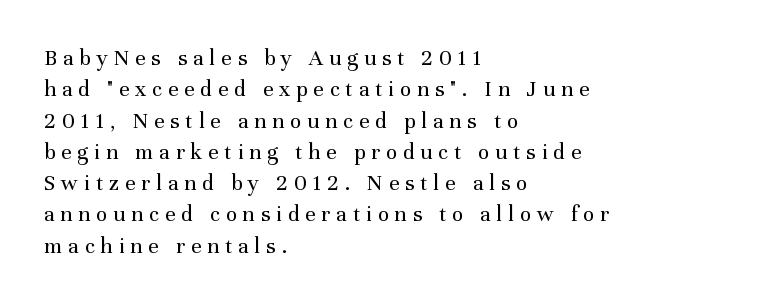
Leftover space on each line is placed entirely after the last word. The axis of the letterforms is exactly vertical. Check under the words: just untouched page. Each word looks stretched out because of the extra space between its letters.
